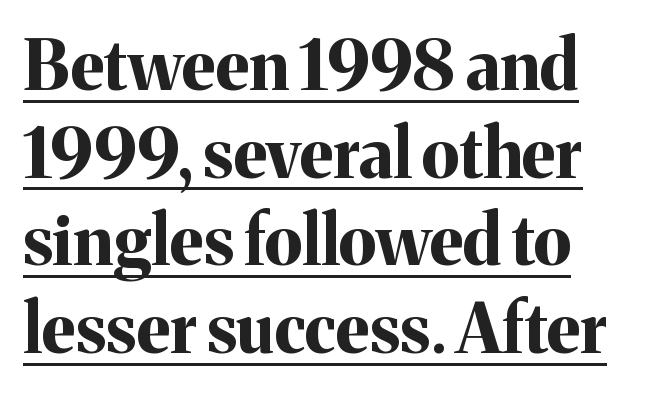
The image shows 68 px bold serif type, upright; set left-aligned, normal line spacing (1.29x), normal letter spacing, underlined; medium stroke contrast and a medium x-height.
